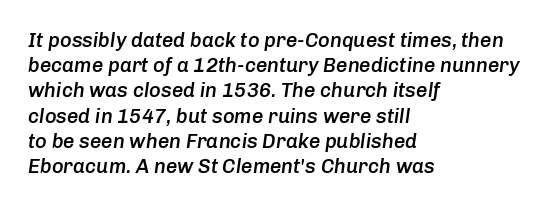
The image shows 20 px text type, italic (leaning right); set left-aligned, normal line spacing (1.26x), normal letter spacing, not underlined.
